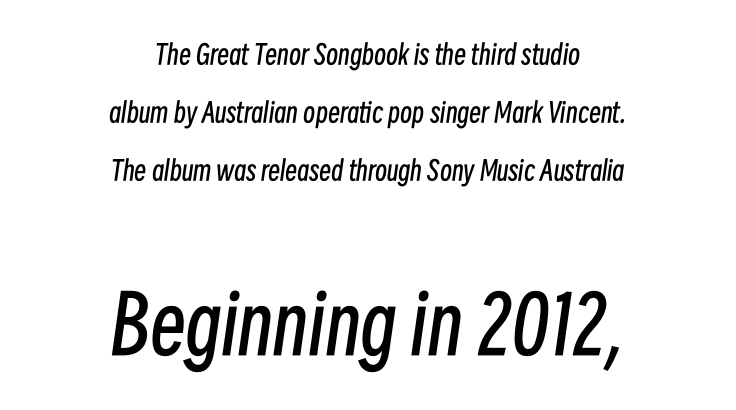
Q: Is the text bold? A: No.
Q: Is the text italic (slanted)? A: Yes, it leans right by about 8 degrees.
Q: Is the text underlined? A: No.
Q: How is the paragraph aligned? A: Centered.
Q: Is the spacing between letters normal or unusually wide? A: Normal.
Q: Is the spacing between lines tight, normal or loose? A: Loose.
Q: Which block of text is set in a larger size, the first (top) or the second (bottom)? A: The second (bottom) one.
Q: Width (condensed, normal, or wide)? A: Condensed.
Q: Stroke contrast? A: Low.
Q: x-height? A: Medium.
Q: Monospaced? A: No.
